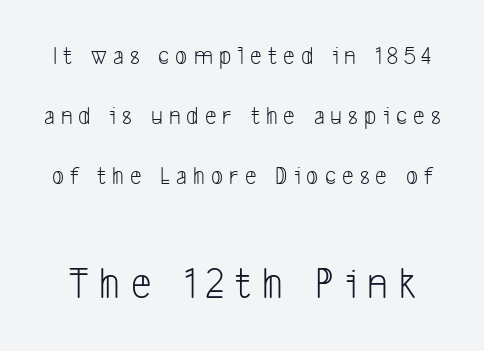
The image shows 46 px light, condensed sans-serif type; set loose line spacing (2.3x), unusually wide letter spacing (+0.24 em), not underlined; the second (bottom) block is 1.77x larger; low stroke contrast and a medium x-height.
